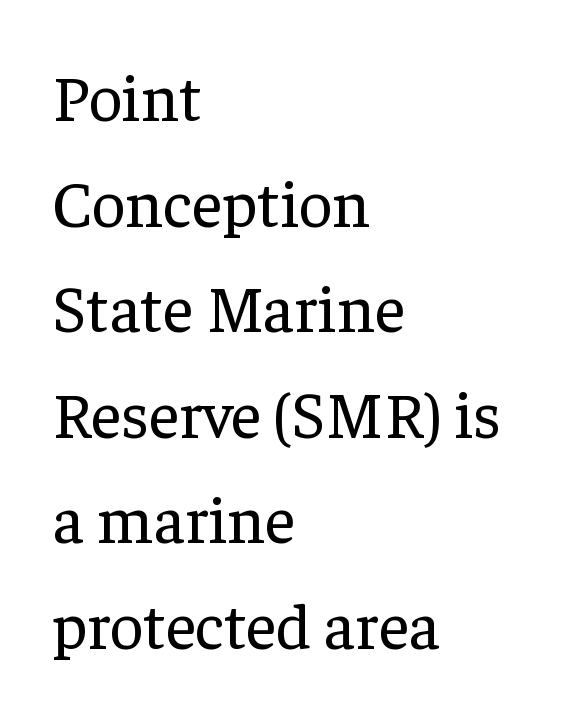
Check the space under the baseline: it is left empty. Is the letter spacing exaggerated? No — it looks like the ordinary default. The lines are quadded left. The font is comparable to plain body text, perhaps lighter. Do the characters align in a grid? No, the font is proportional. Students, observe: this is what conventionally led text looks like.
